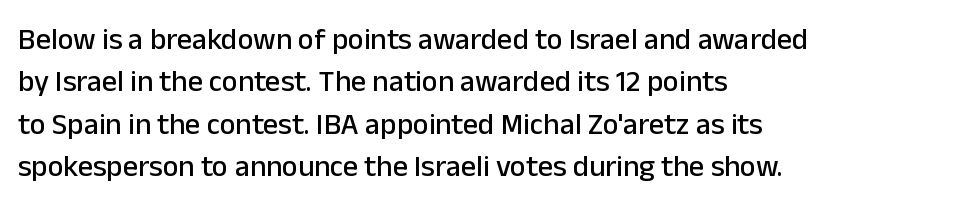
You can tell from the bare stems that sans-serif type was used. If you drew a line through each stem, it would be perfectly vertical. There is no visible air inserted between adjacent glyphs. Note the varied advance widths — an 'i' is clearly narrower than an 'm'.
